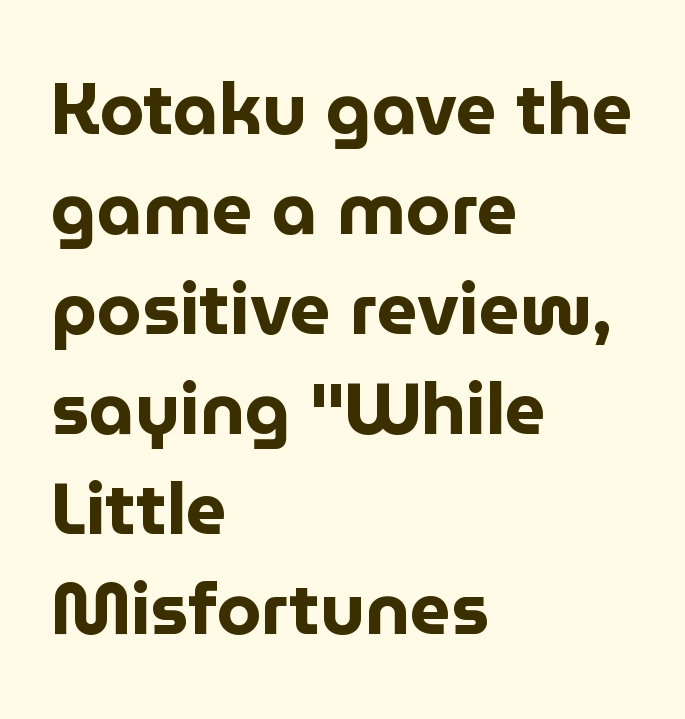
{"serif": "no", "italic": "no", "bold": "yes", "weight": "bold", "width": "normal", "stroke_contrast": "low", "x_height": "medium", "monospaced": "no", "underline": "no", "align": "left", "line_spacing": "normal", "line_spacing_ratio": 1.39, "letter_spacing": "normal", "letter_spacing_em": 0.0, "glyph_px": 72}
